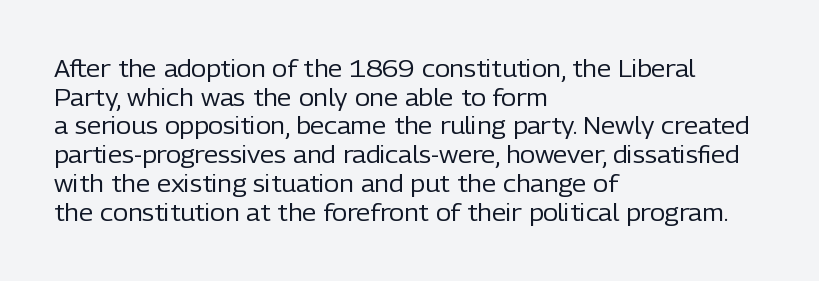
Q: Is the text bold? A: No.
Q: Is the text italic (slanted)? A: No, it is upright.
Q: Is the text underlined? A: No.
Q: How is the paragraph aligned? A: Left-aligned.
Q: Is the spacing between letters normal or unusually wide? A: Normal.
Q: Is the spacing between lines tight, normal or loose? A: Normal.
